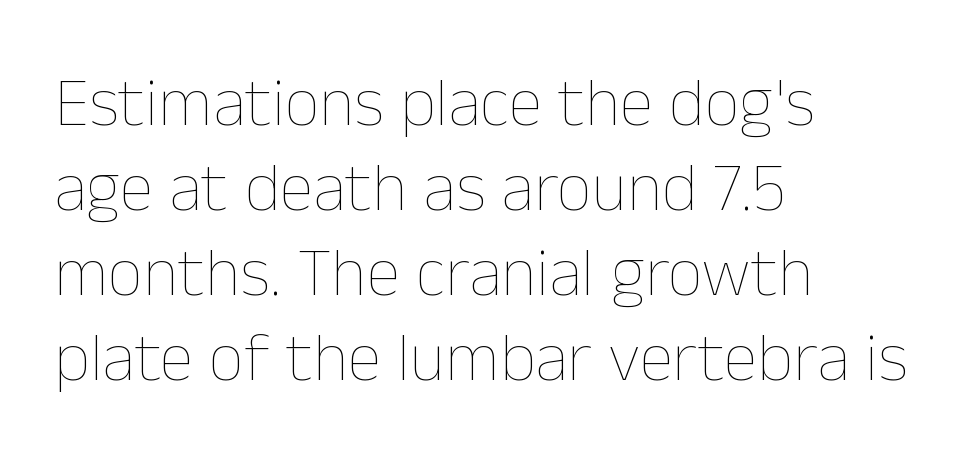
Q: Is the text bold? A: No.
Q: Is the text italic (slanted)? A: No, it is upright.
Q: Is the text underlined? A: No.
Q: How is the paragraph aligned? A: Left-aligned.
Q: Is the spacing between letters normal or unusually wide? A: Normal.
Q: Width (condensed, normal, or wide)? A: Normal.
Q: Stroke contrast? A: Low.
Q: x-height? A: Medium.
Q: Monospaced? A: No.
